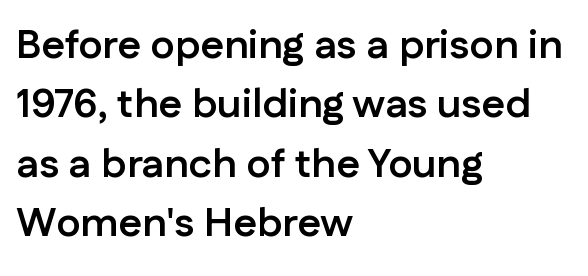
The rendering uses natural spacing where letterforms have individual widths. Every row of glyphs begins at an identical x-position on the left. The designer left line spacing at the default. Strong, thick strokes mark this as bold type. Grotesque or geometric, the face here clearly has no serifs.
